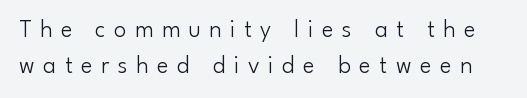
Just letters on the line, the space beneath them empty. Leading matches the norm, producing a regular column. Weight: in the light-to-regular range. The type sits square on the baseline with zero lean. Inter-character spacing is expanded well beyond the font's built-in metrics.
